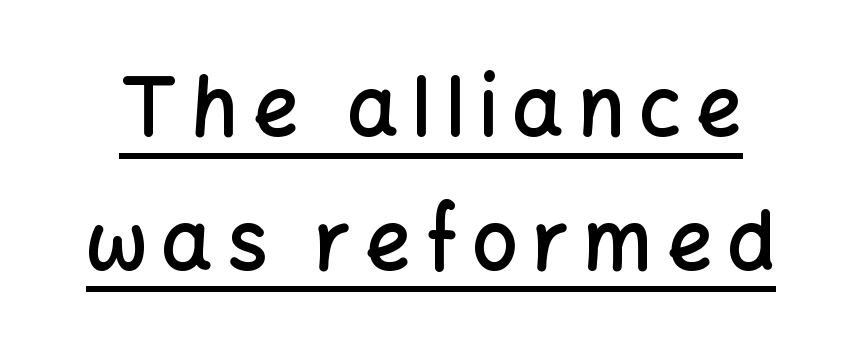
The image shows 80 px semibold sans-serif type, upright; set normal line spacing (1.67x), underlined; low stroke contrast and a medium x-height.
